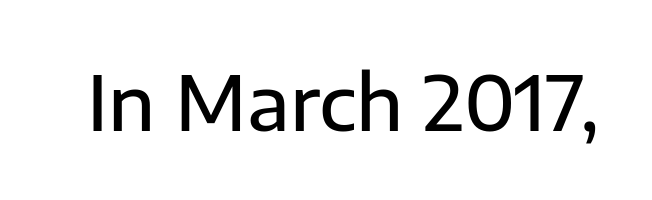
The image shows 76 px sans-serif type, upright; set normal letter spacing, not underlined; low stroke contrast and a medium x-height.
